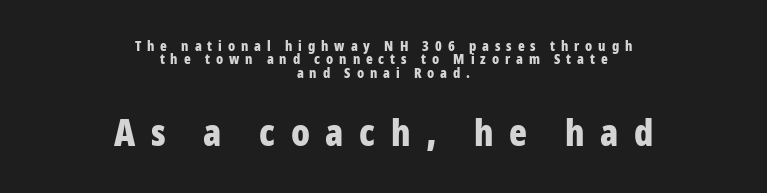
Where is the straight margin? There isn't one; the lines are centered. A full-strength bold gives these letters their thick strokes. You could not count columns in this text — the font is proportionally spaced. Which of the two is more prominent by size? The second, at the bottom. Every stem runs plumb, perpendicular to the baseline. Letter spacing: wide.
